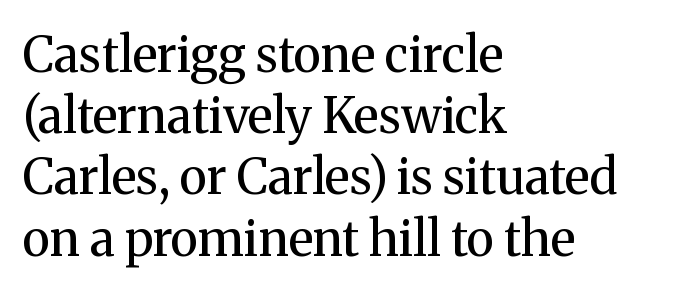
{"serif": "yes", "italic": "no", "bold": "no", "weight": "regular", "width": "normal", "stroke_contrast": "medium", "x_height": "medium", "monospaced": "no", "underline": "no", "align": "left", "line_spacing": "normal", "line_spacing_ratio": 1.25, "letter_spacing": "normal", "letter_spacing_em": 0.0, "glyph_px": 49}
